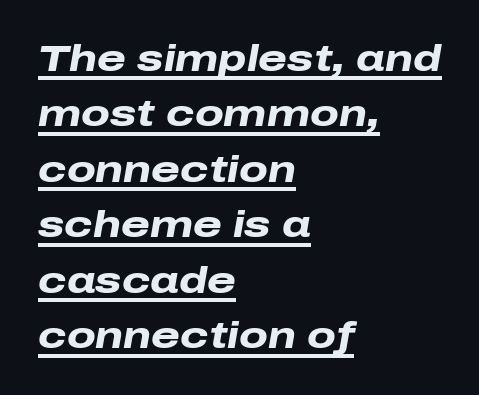
Q: Is the text bold? A: Yes.
Q: Is the text italic (slanted)? A: Yes, it leans right by about 10 degrees.
Q: Is the text underlined? A: Yes.
Q: How is the paragraph aligned? A: Left-aligned.
Q: Is the spacing between letters normal or unusually wide? A: Normal.
Q: Is the spacing between lines tight, normal or loose? A: Normal.
Q: Width (condensed, normal, or wide)? A: Wide.
Q: Stroke contrast? A: Low.
Q: x-height? A: Medium.
Q: Monospaced? A: No.
